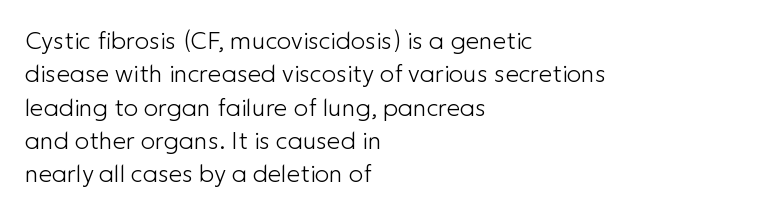
Q: Is the text bold? A: No.
Q: Is the text italic (slanted)? A: No, it is upright.
Q: Is the text underlined? A: No.
Q: How is the paragraph aligned? A: Left-aligned.
Q: Is the spacing between letters normal or unusually wide? A: Normal.
Q: Is the spacing between lines tight, normal or loose? A: Normal.
